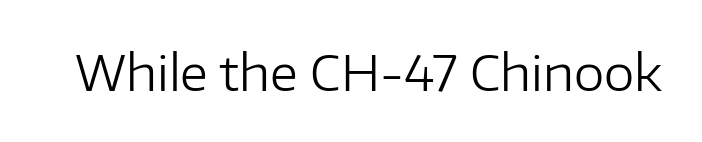
Q: Is the text bold? A: No.
Q: Is the text italic (slanted)? A: No, it is upright.
Q: Is the typeface a serif or a sans-serif typeface? A: Sans-serif.
Q: Is the text underlined? A: No.
Q: Is the spacing between letters normal or unusually wide? A: Normal.
Q: Width (condensed, normal, or wide)? A: Normal.
Q: Stroke contrast? A: Low.
Q: x-height? A: Medium.
Q: Monospaced? A: No.
